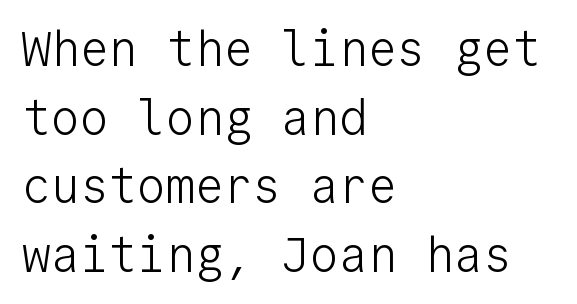
{"serif": "no", "italic": "no", "bold": "no", "weight": "light", "width": "normal", "stroke_contrast": "low", "x_height": "medium", "monospaced": "yes", "underline": "no", "align": "left", "line_spacing": "normal", "line_spacing_ratio": 1.43, "letter_spacing": "normal", "letter_spacing_em": 0.0, "glyph_px": 48}
